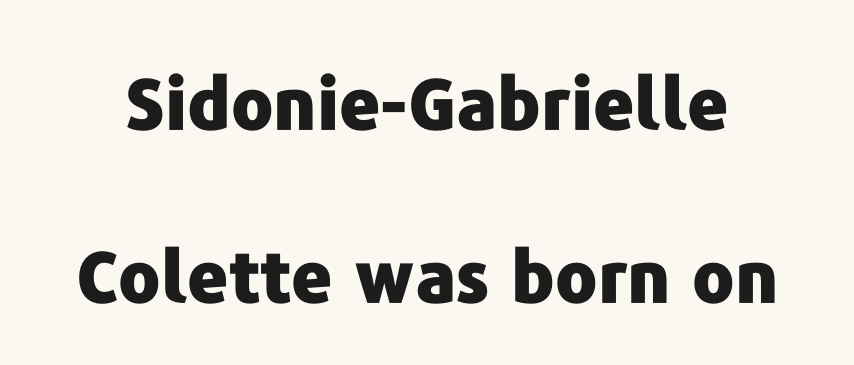
The image shows 71 px heavy sans-serif type, upright; set loose line spacing (2.44x), normal letter spacing, not underlined; low stroke contrast and a medium x-height.
